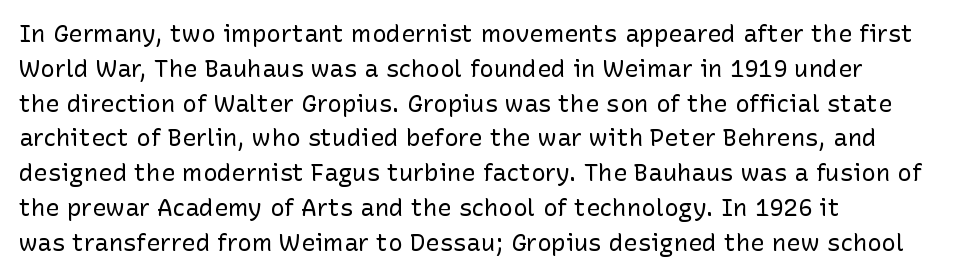
{"italic": "no", "bold": "no", "underline": "no", "align": "left", "line_spacing": "normal", "line_spacing_ratio": 1.45, "letter_spacing": "normal", "letter_spacing_em": 0.0, "glyph_px": 24}
